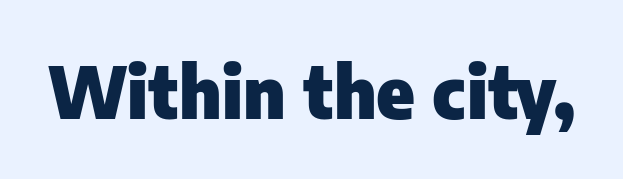
{"serif": "no", "italic": "no", "bold": "yes", "weight": "heavy", "width": "normal", "stroke_contrast": "low", "x_height": "medium", "monospaced": "no", "underline": "no", "letter_spacing": "normal", "letter_spacing_em": 0.0, "glyph_px": 72}
